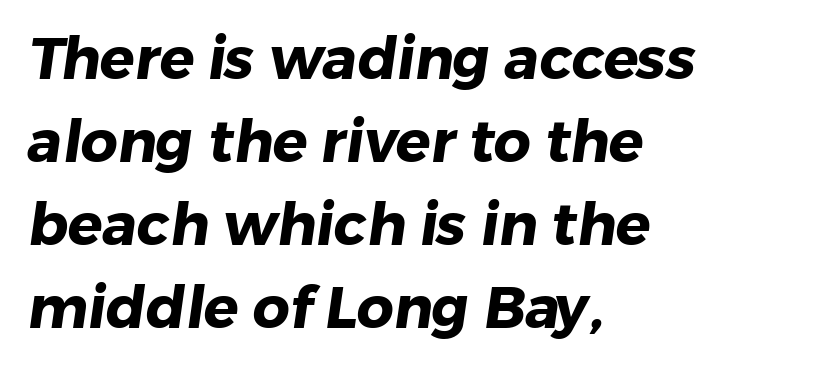
{"serif": "no", "bold": "yes", "weight": "heavy", "width": "normal", "stroke_contrast": "low", "x_height": "medium", "monospaced": "no", "underline": "no", "align": "left", "line_spacing": "normal", "line_spacing_ratio": 1.43, "letter_spacing": "normal", "letter_spacing_em": 0.0, "glyph_px": 58}
